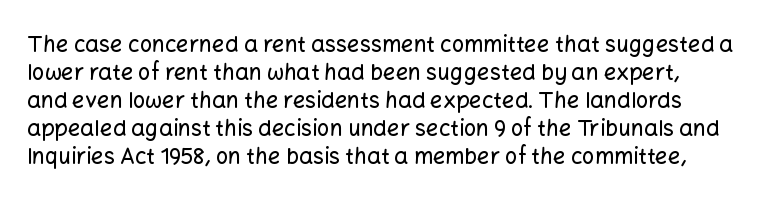
Q: Is the text italic (slanted)? A: No, it is upright.
Q: Is the text underlined? A: No.
Q: How is the paragraph aligned? A: Left-aligned.
Q: Is the spacing between letters normal or unusually wide? A: Normal.
Q: Is the spacing between lines tight, normal or loose? A: Normal.
